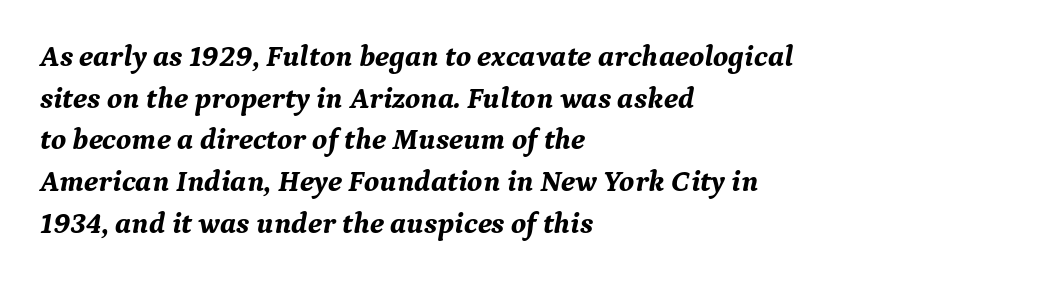
{"serif": "yes", "italic": "yes", "lean": "right", "slant_degrees": 9, "bold": "yes", "weight": "bold", "width": "normal", "stroke_contrast": "medium", "x_height": "medium", "monospaced": "no", "underline": "no", "align": "left", "line_spacing": "normal", "line_spacing_ratio": 1.39, "letter_spacing": "normal", "letter_spacing_em": 0.0, "glyph_px": 30}
